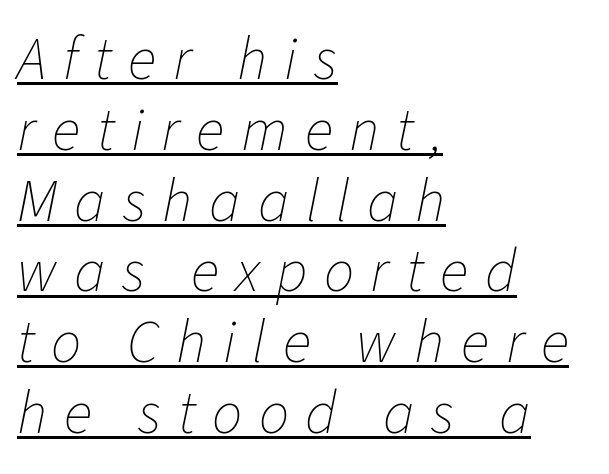
The image shows 60 px thin type, italic (leaning right); set left-aligned, line spacing 1.18x, unusually wide letter spacing (+0.28 em), underlined; low stroke contrast and a medium x-height.
